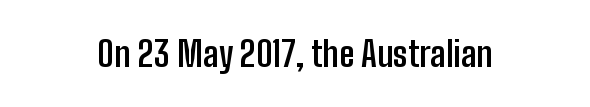
Q: Is the text bold? A: Yes.
Q: Is the text italic (slanted)? A: No, it is upright.
Q: Is the typeface a serif or a sans-serif typeface? A: Sans-serif.
Q: Is the text underlined? A: No.
Q: Is the spacing between letters normal or unusually wide? A: Normal.
Q: Width (condensed, normal, or wide)? A: Condensed.
Q: Stroke contrast? A: Low.
Q: x-height? A: Medium.
Q: Monospaced? A: No.
